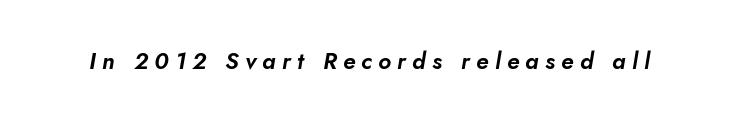
{"italic": "yes", "lean": "right", "slant_degrees": 10, "underline": "no", "letter_spacing": "wide", "letter_spacing_em": 0.27, "glyph_px": 23}
